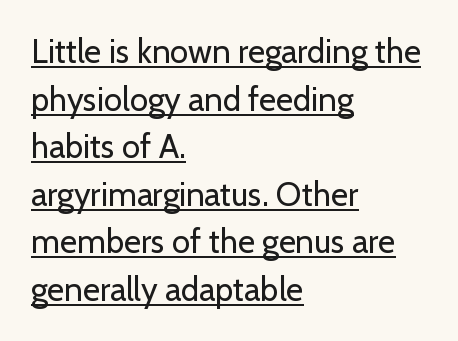
{"serif": "no", "italic": "no", "bold": "no", "weight": "regular", "width": "normal", "stroke_contrast": "low", "x_height": "medium", "monospaced": "no", "underline": "yes", "align": "left", "line_spacing": "normal", "line_spacing_ratio": 1.44, "letter_spacing": "normal", "letter_spacing_em": 0.0, "glyph_px": 33}
